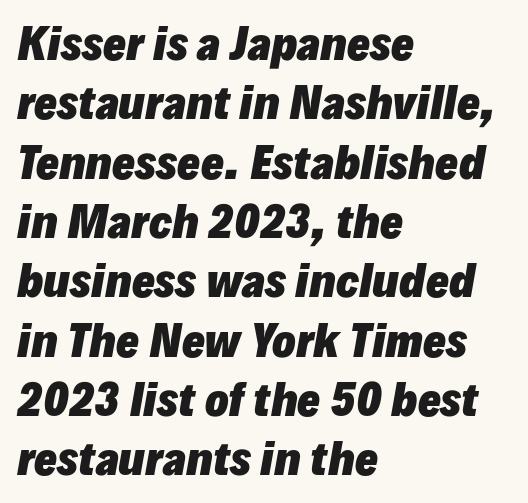
The image shows 43 px heavy type, italic (leaning right); set left-aligned, normal line spacing (1.38x), normal letter spacing, not underlined; low stroke contrast and a medium x-height.
